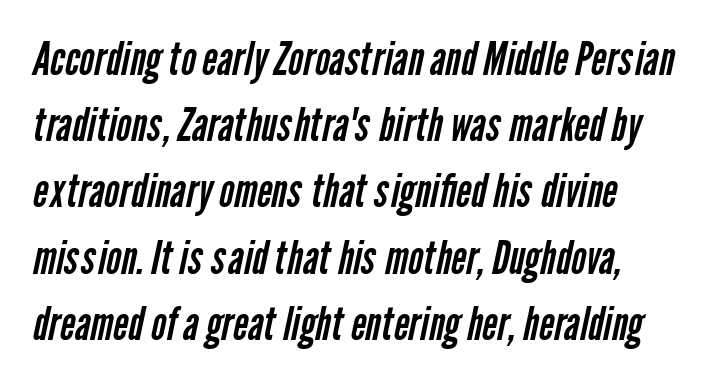
The image shows 46 px regular-weight, condensed sans-serif type; set normal line spacing (1.44x), normal letter spacing, not underlined; low stroke contrast and a medium x-height.
